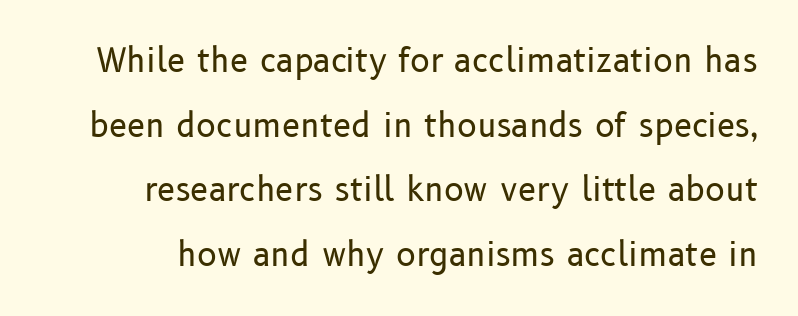
Q: Is the text bold? A: No.
Q: Is the text italic (slanted)? A: No, it is upright.
Q: Is the typeface a serif or a sans-serif typeface? A: Sans-serif.
Q: Is the text underlined? A: No.
Q: Is the spacing between letters normal or unusually wide? A: Normal.
Q: Is the spacing between lines tight, normal or loose? A: Loose.
Q: Width (condensed, normal, or wide)? A: Normal.
Q: Stroke contrast? A: Low.
Q: x-height? A: Medium.
Q: Monospaced? A: No.
